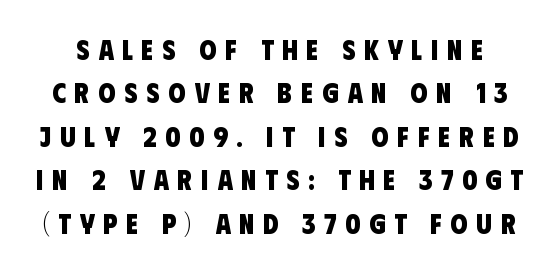
The image shows 28 px heavy, condensed sans-serif type; set normal line spacing (1.55x), unusually wide letter spacing (+0.31 em), not underlined; low stroke contrast and a large x-height.
